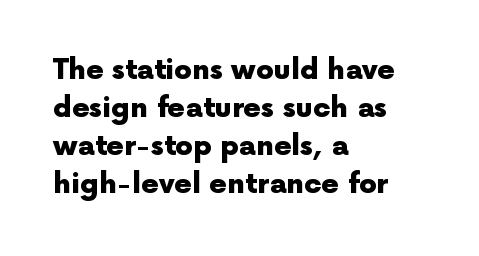
The lines sit at an ordinary, default distance from one another. Words appear dense and cohesive because spacing is normal. Think of a printed novel: that variable character pitch is what you see here. Each row of text sits above clean, open space. To sum up the face: it is a sans, with no serifs.
